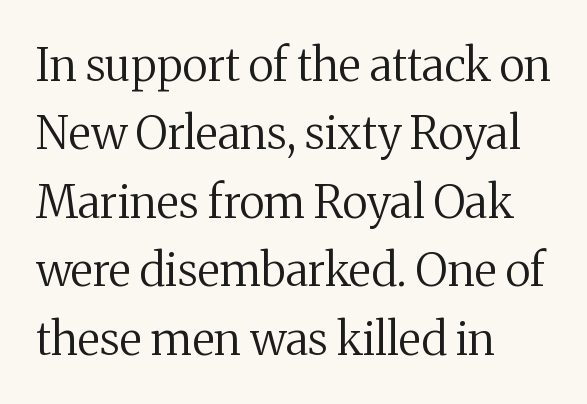
Evenly set lines give the paragraph a standard silhouette. These lines keep a tight, regular rhythm from letter to letter. The text was rendered using a seriffed face with decorative stroke endings. The rag falls on the right side of this text block.
